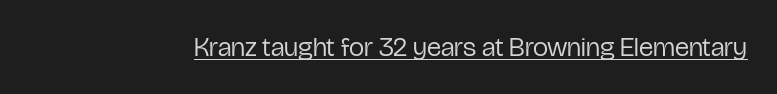
{"italic": "no", "bold": "no", "underline": "yes", "letter_spacing": "normal", "letter_spacing_em": 0.0, "glyph_px": 27}
